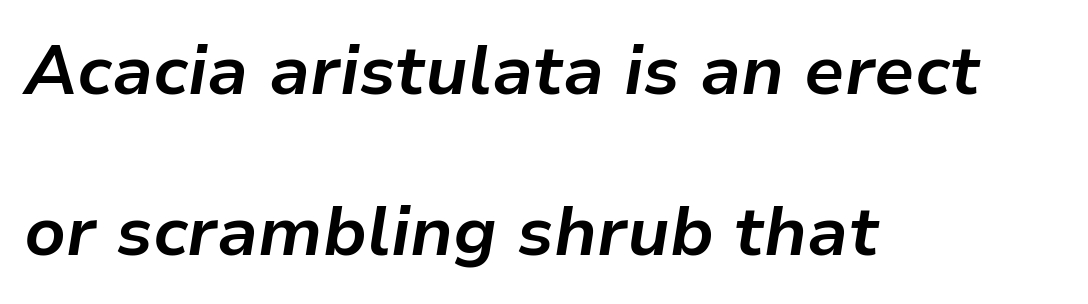
The face used here has the dense, thick strokes of a bold. Looks like regular typesetting: each glyph gets only the width it needs. The words here are not underlined. The tracking reads as untouched default to a designer's eye. Quick note: italic. Left-aligned paragraph, ragged on the right.
